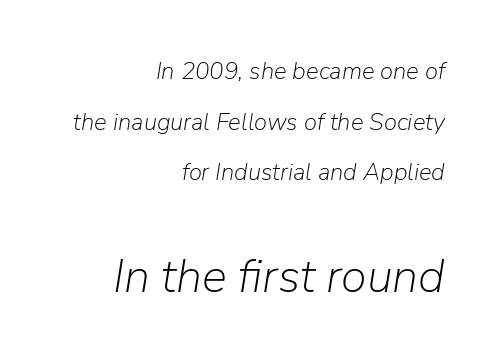
{"italic": "yes", "lean": "right", "slant_degrees": 9, "bold": "no", "weight": "light", "width": "normal", "stroke_contrast": "low", "x_height": "medium", "monospaced": "no", "underline": "no", "align": "right", "line_spacing": "loose", "line_spacing_ratio": 2.11, "letter_spacing": "normal", "letter_spacing_em": 0.0, "larger_block": "second", "size_ratio": 1.96, "glyph_px": 47}
